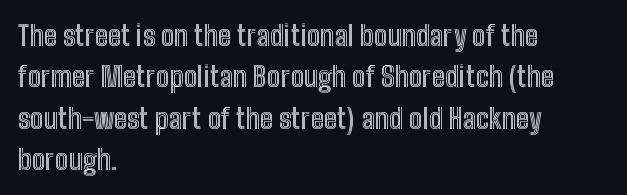
Words appear dense and cohesive because spacing is normal. The leading is moderate, giving the passage an even texture. The area under the type is left untouched. Here the designer chose a conventional face with non-uniform glyph widths.
